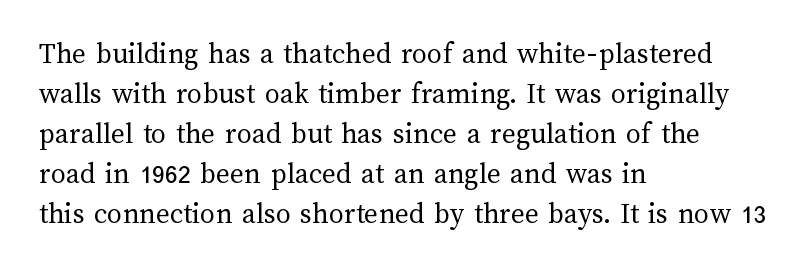
The image shows 30 px regular-weight type, upright; set left-aligned, normal line spacing (1.33x), normal letter spacing, not underlined; medium stroke contrast and a medium x-height.
